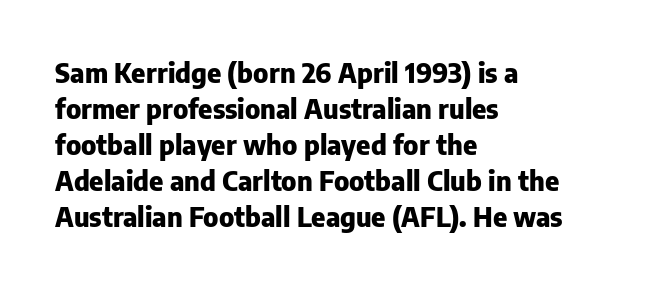
Q: Is the text bold? A: Yes.
Q: Is the text italic (slanted)? A: No, it is upright.
Q: Is the text underlined? A: No.
Q: How is the paragraph aligned? A: Left-aligned.
Q: Is the spacing between letters normal or unusually wide? A: Normal.
Q: Is the spacing between lines tight, normal or loose? A: Normal.
